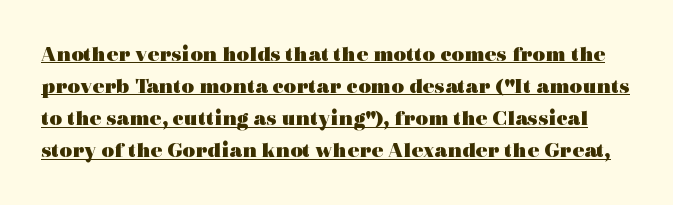
Observe the ordinary spacing: letters are neighbours, not strangers. These characters rest on top of a visible drawn line. How heavy is the stroke? Heavy — this is a bold. Leading: standard.
